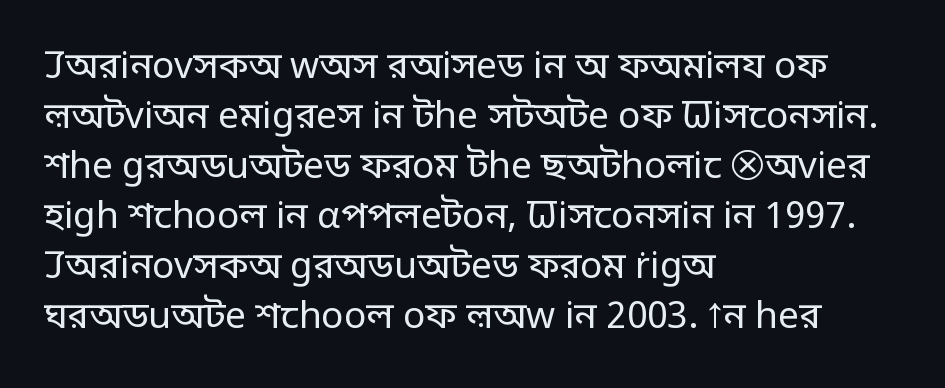
The image shows 37 px regular-weight sans-serif type, upright; set left-aligned, normal line spacing (1.35x), normal letter spacing, not underlined; low stroke contrast and a large x-height.
